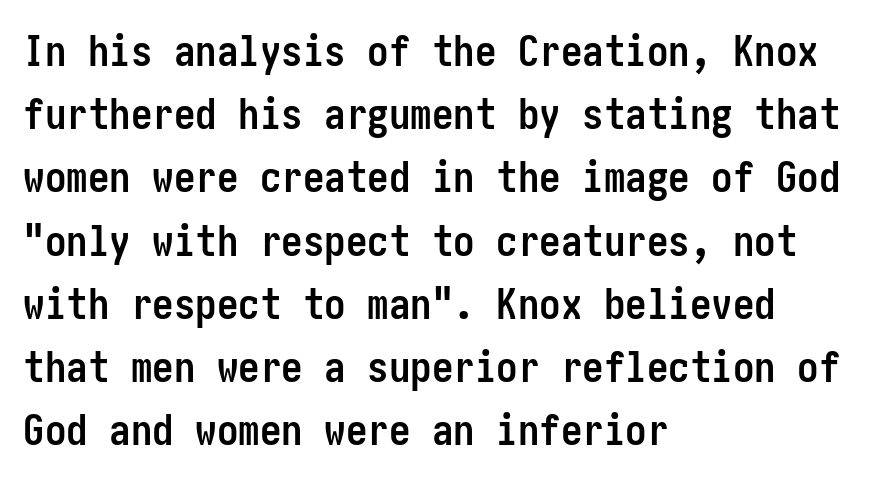
The image shows 43 px semibold, condensed sans-serif type, upright; set left-aligned, normal line spacing (1.47x), normal letter spacing, not underlined; low stroke contrast and a medium x-height.
